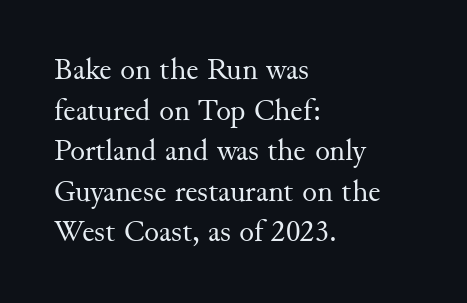
Q: Is the text bold? A: No.
Q: Is the text italic (slanted)? A: No, it is upright.
Q: Is the typeface a serif or a sans-serif typeface? A: Serif.
Q: Is the text underlined? A: No.
Q: How is the paragraph aligned? A: Left-aligned.
Q: Is the spacing between letters normal or unusually wide? A: Normal.
Q: Is the spacing between lines tight, normal or loose? A: Normal.
Q: Width (condensed, normal, or wide)? A: Normal.
Q: Stroke contrast? A: Medium.
Q: x-height? A: Small.
Q: Monospaced? A: No.
